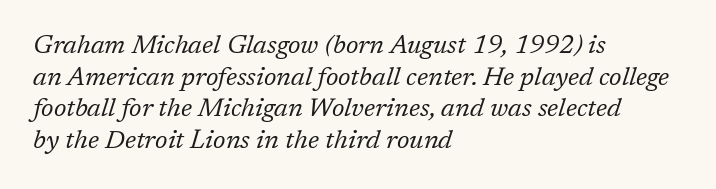
The image shows 26 px text type, italic (leaning right); set left-aligned, line spacing 1.22x, normal letter spacing, not underlined.
